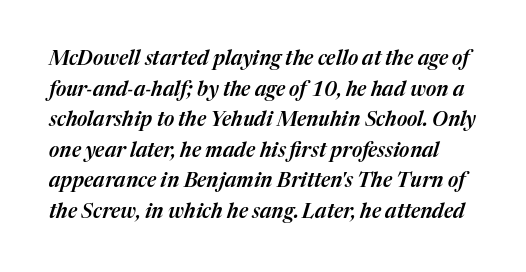
The passage shown has conventional tracking throughout. Letters rest on an invisible, unmarked baseline. Vertical spacing — default. In terms of posture, this sample is oblique.
